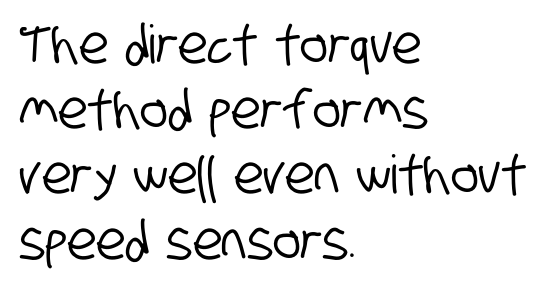
Q: Is the typeface a serif or a sans-serif typeface? A: Sans-serif.
Q: Is the text underlined? A: No.
Q: How is the paragraph aligned? A: Left-aligned.
Q: Is the spacing between letters normal or unusually wide? A: Normal.
Q: Width (condensed, normal, or wide)? A: Condensed.
Q: Stroke contrast? A: Low.
Q: x-height? A: Large.
Q: Monospaced? A: No.
